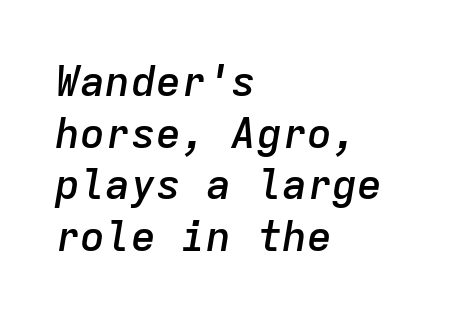
The image shows 42 px semibold type, italic (leaning right), monospaced; set left-aligned, line spacing 1.23x, normal letter spacing, not underlined; low stroke contrast and a medium x-height.
